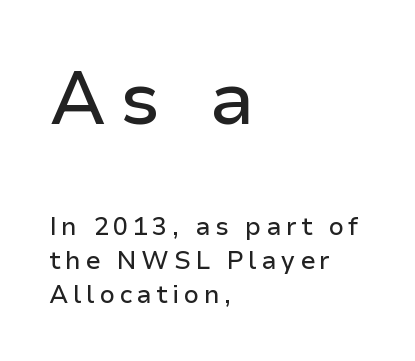
Two sizes are in play, and the larger belongs to the first block. Notice how the stems are strictly vertical — no italics here. The leading is moderate, giving the passage an even texture. A sans-serif font was chosen for this passage.
